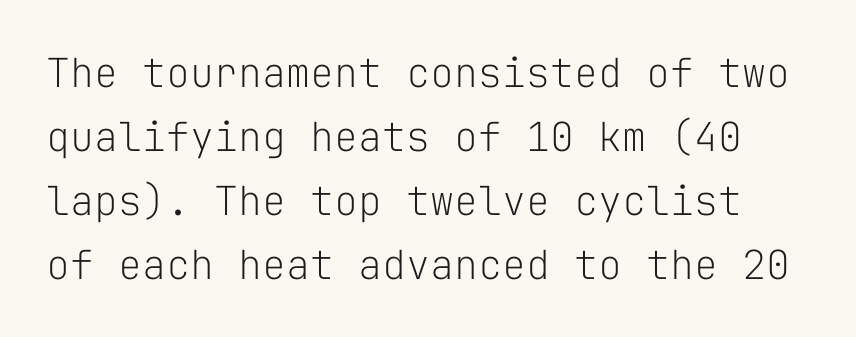
{"serif": "no", "italic": "no", "bold": "no", "weight": "light", "width": "normal", "stroke_contrast": "low", "x_height": "medium", "monospaced": "yes", "underline": "no", "line_spacing": "normal", "line_spacing_ratio": 1.6, "letter_spacing": "normal", "letter_spacing_em": 0.0, "glyph_px": 40}
